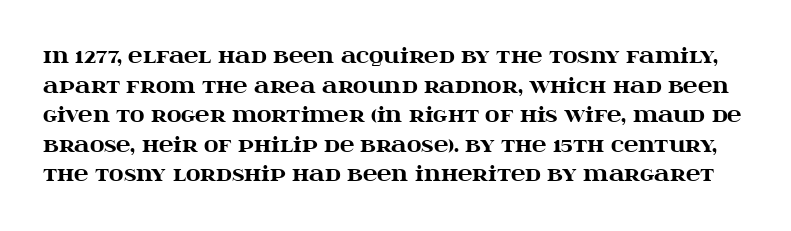
The image shows 20 px bold type, upright; set normal line spacing (1.48x), normal letter spacing, not underlined.
